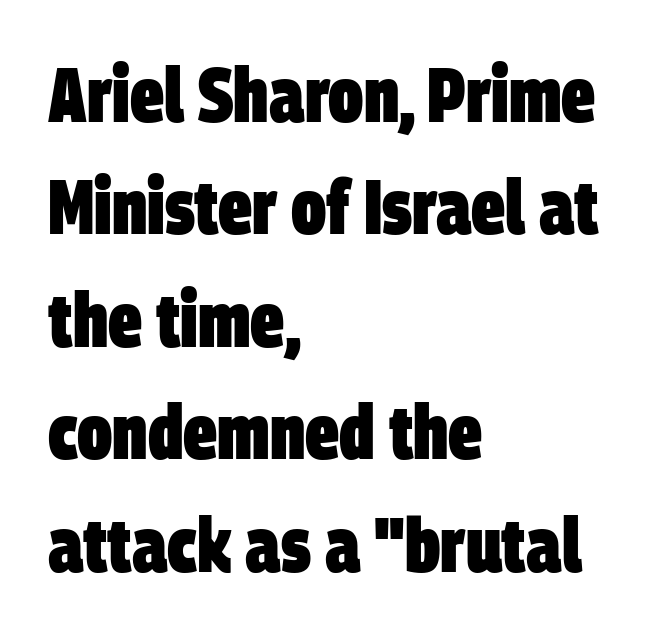
Q: Is the text bold? A: Yes.
Q: Is the typeface a serif or a sans-serif typeface? A: Sans-serif.
Q: Is the text underlined? A: No.
Q: How is the paragraph aligned? A: Left-aligned.
Q: Is the spacing between letters normal or unusually wide? A: Normal.
Q: Is the spacing between lines tight, normal or loose? A: Normal.
Q: Width (condensed, normal, or wide)? A: Condensed.
Q: Stroke contrast? A: Low.
Q: x-height? A: Large.
Q: Monospaced? A: No.
